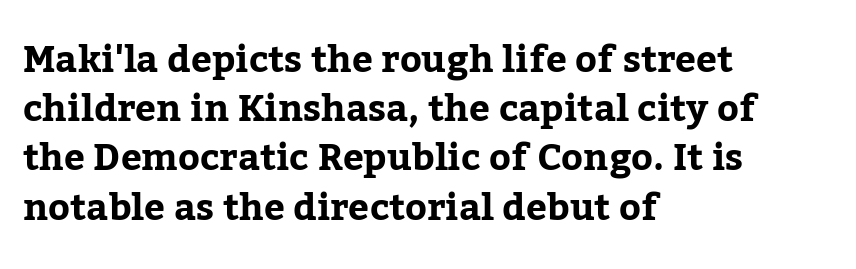
The letters sit at their default tracking, neither squeezed nor spread. Character widths vary here, with narrow letters taking less room than wide ones. This rendering features lettering with no underline. Observe the serifs anchoring each vertical stroke in this sample. A student would call this left alignment; a typographer would say flush left, rag right.
